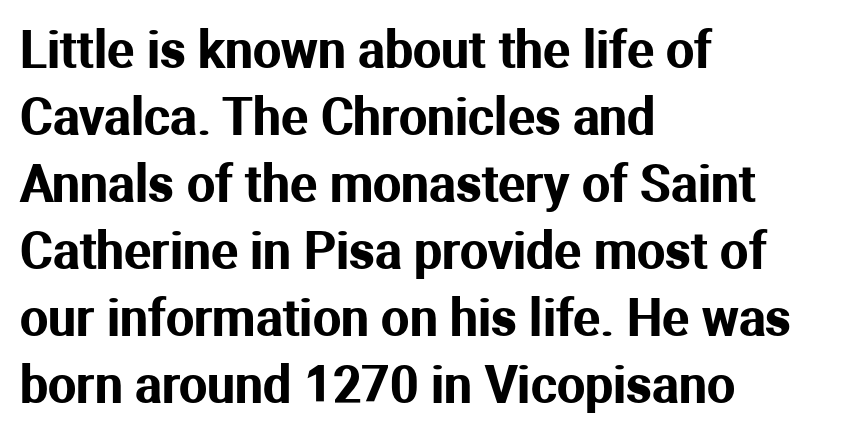
Underline: absent. Do the characters align in a grid? No, the font is proportional. Reading down the column, the eye jumps a familiar distance to each next line. The letters sit at their default tracking, neither squeezed nor spread. A roman cut, with each character standing at attention.
